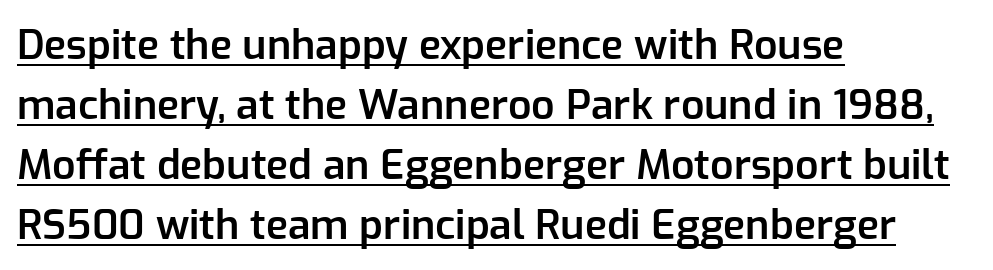
Q: Is the text bold? A: Semi-bold.
Q: Is the text italic (slanted)? A: No, it is upright.
Q: Is the typeface a serif or a sans-serif typeface? A: Sans-serif.
Q: Is the text underlined? A: Yes.
Q: How is the paragraph aligned? A: Left-aligned.
Q: Is the spacing between letters normal or unusually wide? A: Normal.
Q: Is the spacing between lines tight, normal or loose? A: Normal.
Q: Width (condensed, normal, or wide)? A: Normal.
Q: Stroke contrast? A: Low.
Q: x-height? A: Medium.
Q: Monospaced? A: No.
